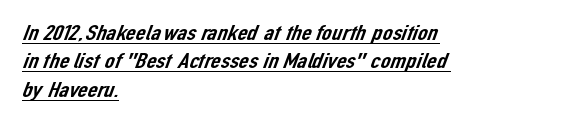
{"underline": "yes", "align": "left", "line_spacing": "normal", "line_spacing_ratio": 1.29, "letter_spacing": "normal", "letter_spacing_em": 0.0, "glyph_px": 22}
